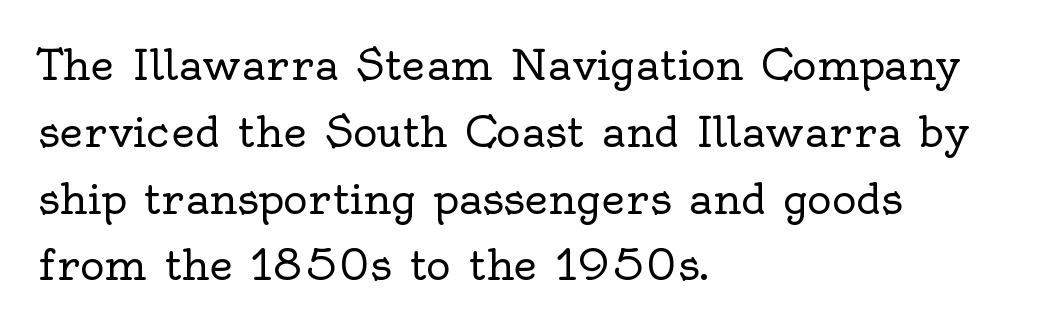
The image shows 42 px regular-weight serif type, upright; set left-aligned, normal line spacing (1.59x), normal letter spacing, not underlined; a small x-height.
